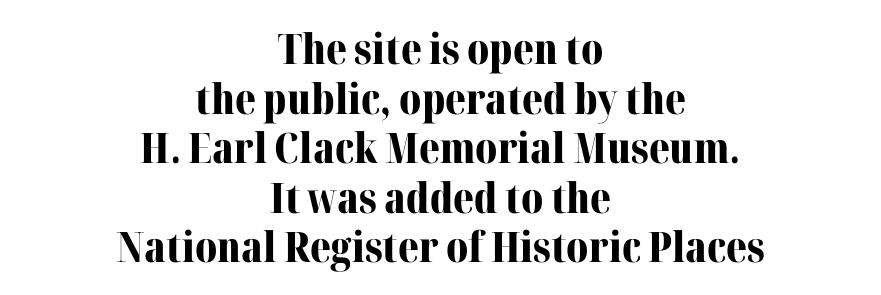
You can tell from the footed stems that serif type was used. Look at the stroke-to-counter ratio: heavy, a bold. The space beneath each line is pristine and unruled. The horizontal fit of the characters is conventional and even.
